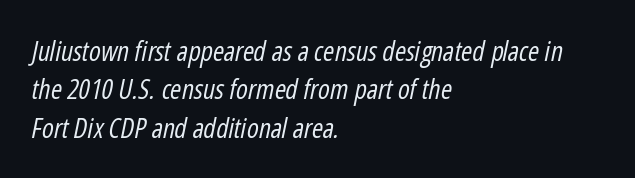
Q: Is the text bold? A: No.
Q: Is the text italic (slanted)? A: Yes, it leans right by about 12 degrees.
Q: Is the text underlined? A: No.
Q: How is the paragraph aligned? A: Left-aligned.
Q: Is the spacing between letters normal or unusually wide? A: Normal.
Q: Is the spacing between lines tight, normal or loose? A: Normal.
